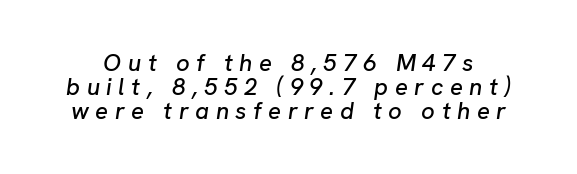
Q: Is the text italic (slanted)? A: Yes, it leans right by about 8 degrees.
Q: Is the text underlined? A: No.
Q: Is the spacing between letters normal or unusually wide? A: Unusually wide.
Q: Is the spacing between lines tight, normal or loose? A: Tight.
